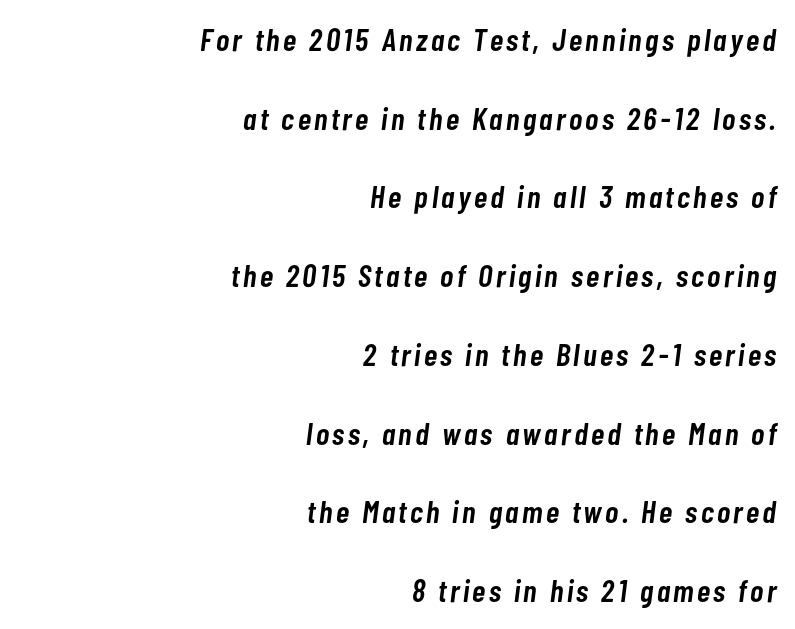
Whoever set this chose breathing room over compactness in the vertical rhythm. Leftover space on each line is placed entirely before the opening word. Slant detected: the letters are inclined. Looks like regular typesetting: each glyph gets only the width it needs.
